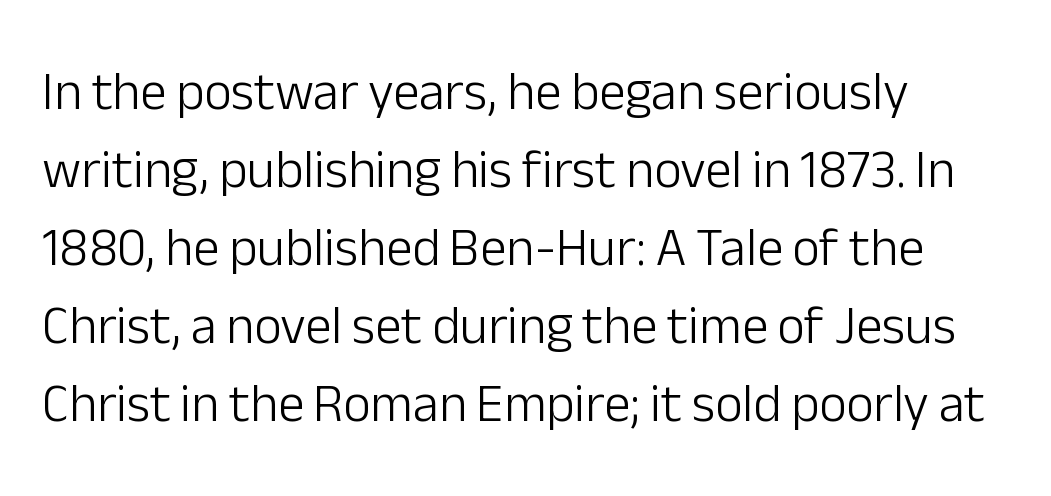
Q: Is the text bold? A: No.
Q: Is the text italic (slanted)? A: No, it is upright.
Q: Is the typeface a serif or a sans-serif typeface? A: Sans-serif.
Q: Is the text underlined? A: No.
Q: How is the paragraph aligned? A: Left-aligned.
Q: Is the spacing between letters normal or unusually wide? A: Normal.
Q: Is the spacing between lines tight, normal or loose? A: Normal.
Q: Width (condensed, normal, or wide)? A: Normal.
Q: Stroke contrast? A: Low.
Q: x-height? A: Medium.
Q: Monospaced? A: No.
